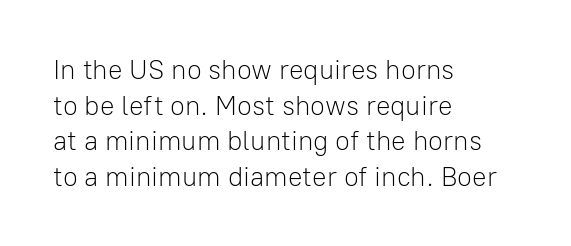
The image shows 27 px text type, upright; set left-aligned, normal line spacing (1.32x), normal letter spacing, not underlined.
